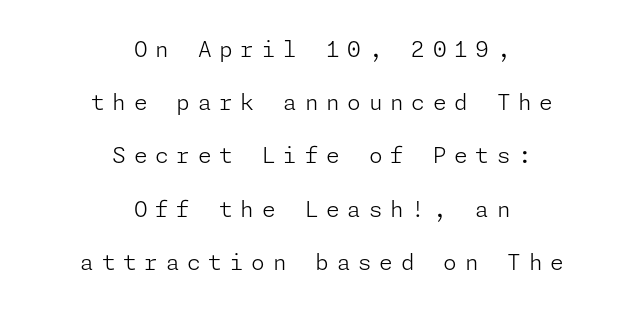
Each stroke keeps to a modest, everyday thickness or less. How are the letters spaced? Widely, with obvious added tracking. Letters rest on an invisible, unmarked baseline. Short and long lines alike share a common midpoint.
